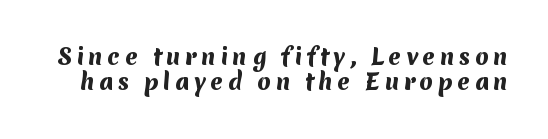
A bare baseline throughout the passage. Does the weight exceed regular? Yes, all the way to bold. Observe the wide spacing: letters keep a clear distance from each other. Students, observe: this is what under-led, compact text looks like.
